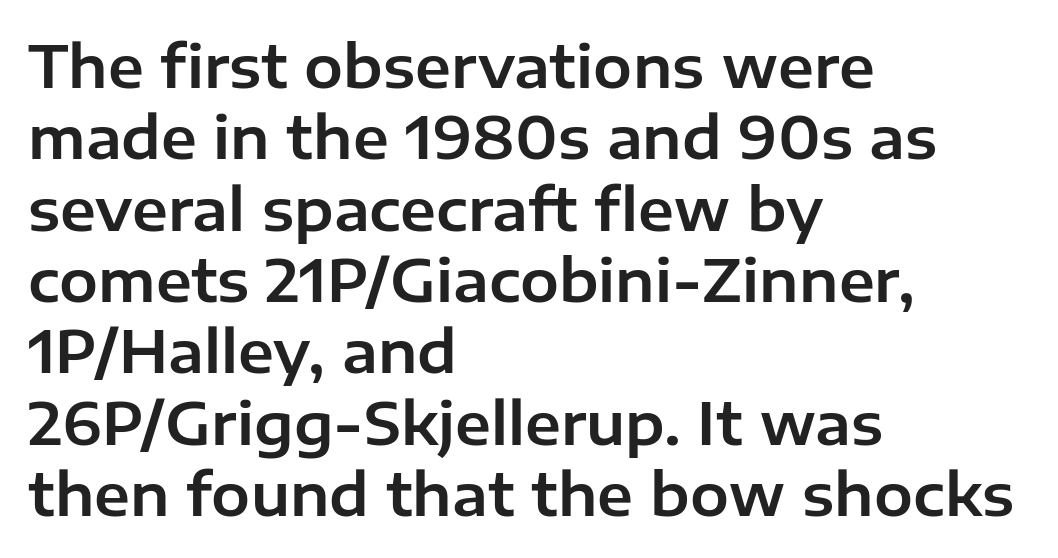
The image shows 58 px sans-serif type, upright; set left-aligned, line spacing 1.23x, normal letter spacing, not underlined; low stroke contrast and a medium x-height.
